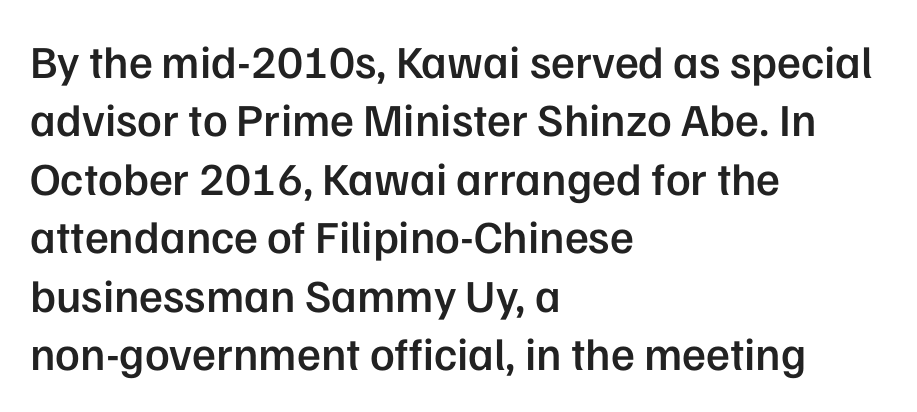
Q: Is the text bold? A: Semi-bold.
Q: Is the text italic (slanted)? A: No, it is upright.
Q: Is the typeface a serif or a sans-serif typeface? A: Sans-serif.
Q: Is the text underlined? A: No.
Q: How is the paragraph aligned? A: Left-aligned.
Q: Is the spacing between letters normal or unusually wide? A: Normal.
Q: Is the spacing between lines tight, normal or loose? A: Normal.
Q: Width (condensed, normal, or wide)? A: Normal.
Q: Stroke contrast? A: Low.
Q: x-height? A: Medium.
Q: Monospaced? A: No.
